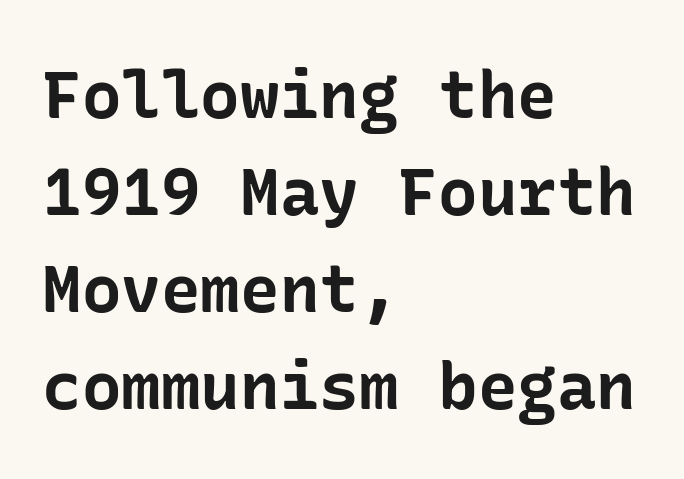
Q: Is the text bold? A: Yes.
Q: Is the text italic (slanted)? A: No, it is upright.
Q: Is the typeface a serif or a sans-serif typeface? A: Sans-serif.
Q: Is the text underlined? A: No.
Q: How is the paragraph aligned? A: Left-aligned.
Q: Is the spacing between letters normal or unusually wide? A: Normal.
Q: Is the spacing between lines tight, normal or loose? A: Normal.
Q: Width (condensed, normal, or wide)? A: Normal.
Q: Stroke contrast? A: Low.
Q: x-height? A: Medium.
